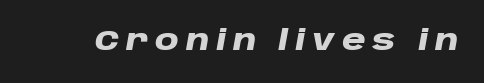
Think of a printed novel: that variable character pitch is what you see here. The passage shown is not underscored anywhere. Does extra space separate the letters? Yes, quite a lot of it. Every letter is thick-stroked: bold, no question. Quick note: italic.
